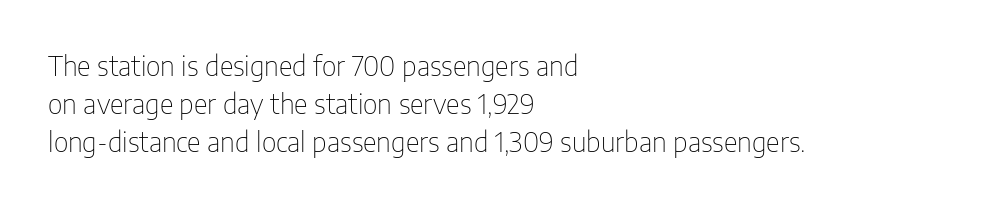
{"italic": "no", "bold": "no", "underline": "no", "align": "left", "line_spacing": "normal", "line_spacing_ratio": 1.41, "letter_spacing": "normal", "letter_spacing_em": 0.0, "glyph_px": 27}
